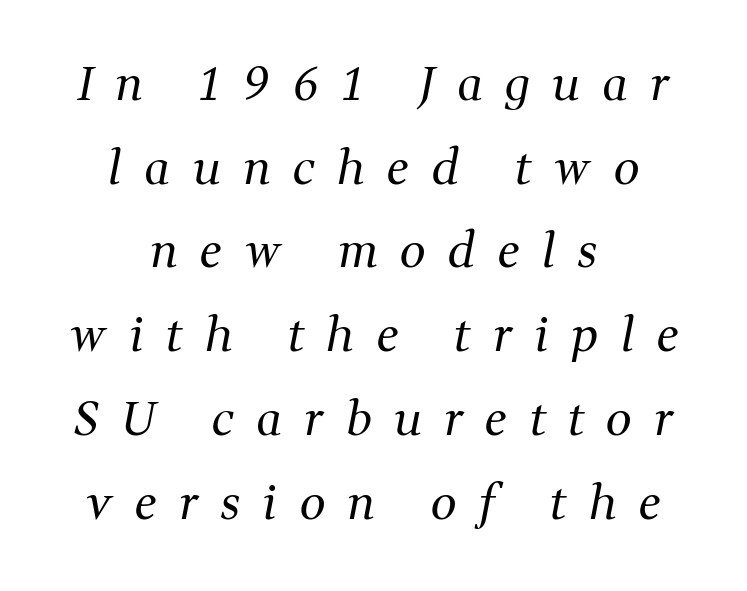
Q: Is the text bold? A: No.
Q: Is the text italic (slanted)? A: Yes, it leans right by about 11 degrees.
Q: Is the typeface a serif or a sans-serif typeface? A: Serif.
Q: Is the text underlined? A: No.
Q: How is the paragraph aligned? A: Centered.
Q: Is the spacing between letters normal or unusually wide? A: Unusually wide.
Q: Width (condensed, normal, or wide)? A: Normal.
Q: Stroke contrast? A: Medium.
Q: x-height? A: Medium.
Q: Monospaced? A: No.
